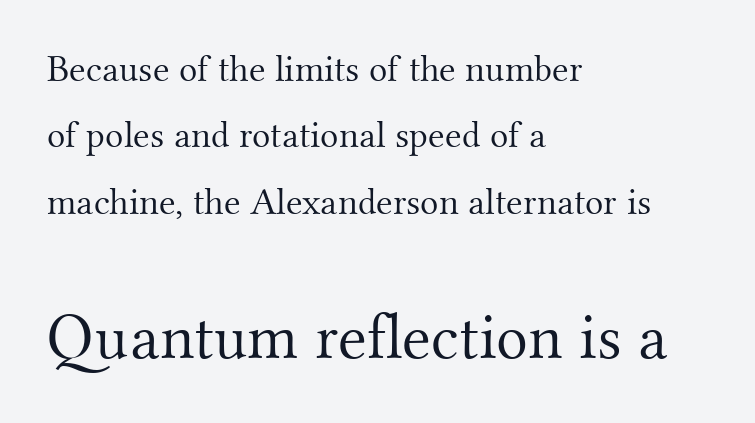
{"serif": "yes", "italic": "no", "bold": "no", "weight": "light", "width": "normal", "stroke_contrast": "medium", "x_height": "small", "monospaced": "no", "underline": "no", "align": "left", "line_spacing_ratio": 1.75, "letter_spacing": "normal", "letter_spacing_em": 0.0, "larger_block": "second", "size_ratio": 1.74, "glyph_px": 66}
